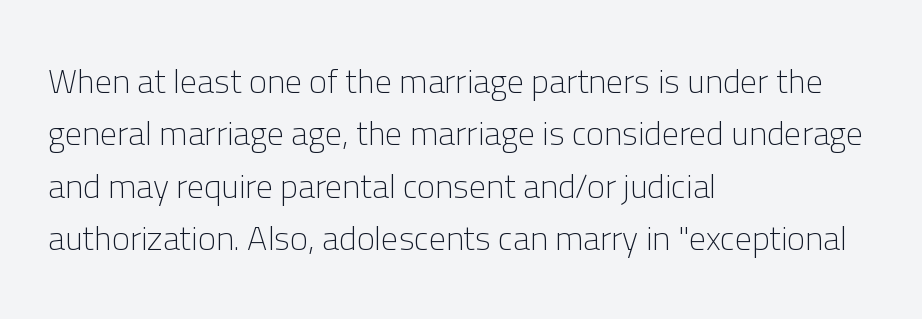
Think of a printed novel: that variable character pitch is what you see here. Compared with typical paragraphs, the rows here are spaced about the same. This is the regular roman posture of the typeface. Default kerning and tracking; the words read as compact shapes. The letters carry no serifs — their stems end cleanly without finishing strokes.
